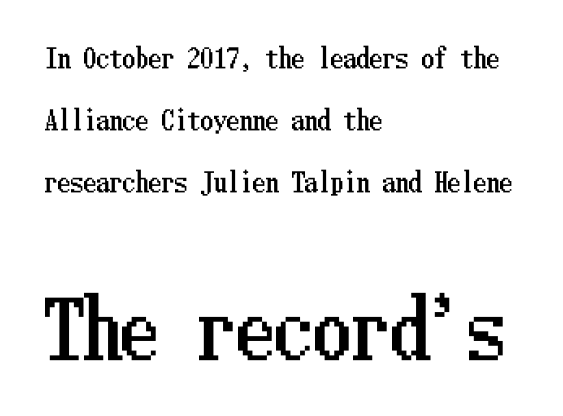
This block would shrink considerably if given ordinary leading; it's expanded now. These lines stack with their left ends in a neat column. Block two is the big one; block one sits smaller above it. Standard letterfit; no display-style spreading of the glyphs.
